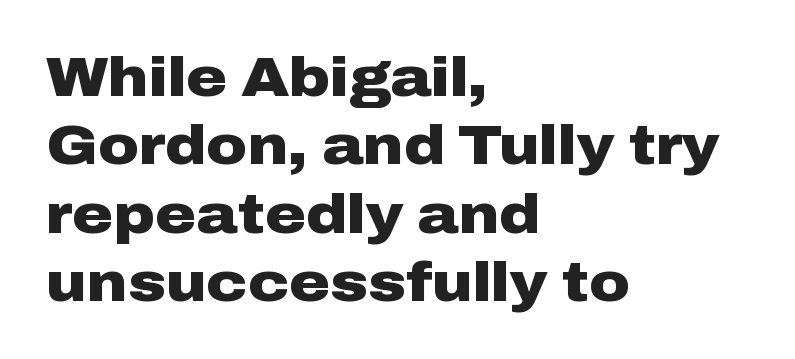
{"serif": "no", "italic": "no", "bold": "yes", "weight": "heavy", "width": "wide", "stroke_contrast": "low", "x_height": "medium", "monospaced": "no", "underline": "no", "align": "left", "line_spacing_ratio": 1.22, "letter_spacing": "normal", "letter_spacing_em": 0.0, "glyph_px": 56}
